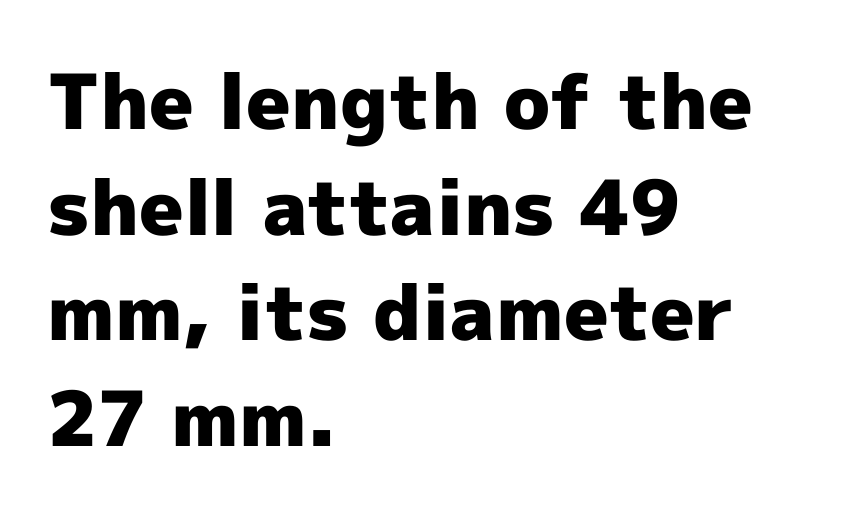
{"serif": "no", "italic": "no", "bold": "yes", "weight": "heavy", "width": "normal", "x_height": "medium", "monospaced": "no", "underline": "no", "align": "left", "line_spacing": "normal", "line_spacing_ratio": 1.39, "letter_spacing": "normal", "letter_spacing_em": 0.0, "glyph_px": 76}
